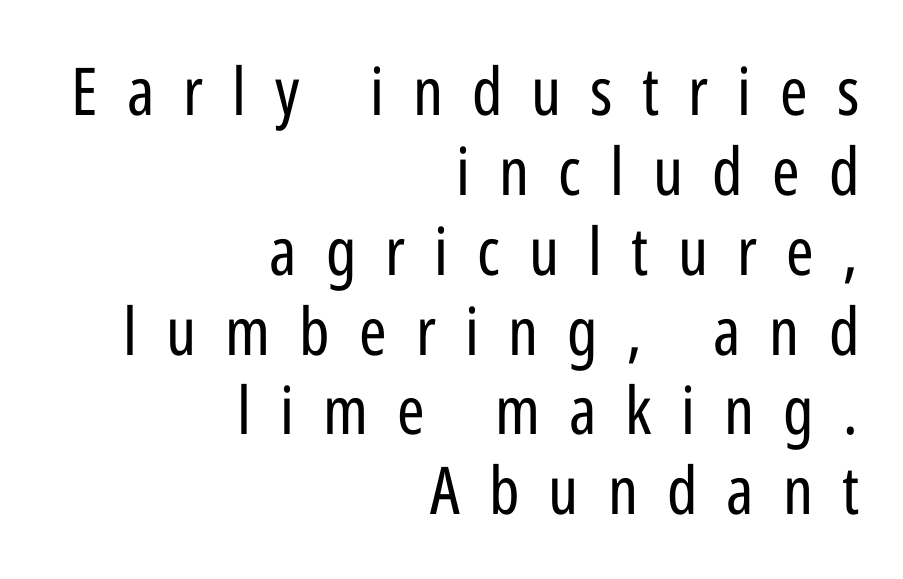
Here the glyphs are tracked loosely, breaking word shapes into spaced letters. This is not heavy type; no bold has been used. Reading down the block, your eye finds every line finishing at a fixed right position. The face used here is proportionally spaced, like ordinary book or web type.
